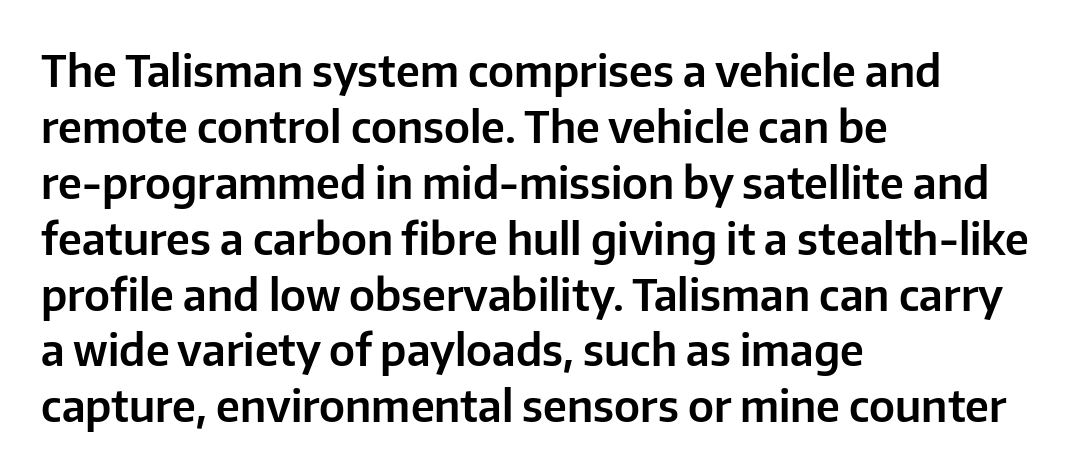
{"serif": "no", "italic": "no", "width": "normal", "stroke_contrast": "low", "x_height": "medium", "monospaced": "no", "underline": "no", "align": "left", "line_spacing": "normal", "line_spacing_ratio": 1.27, "letter_spacing": "normal", "letter_spacing_em": 0.0, "glyph_px": 44}
